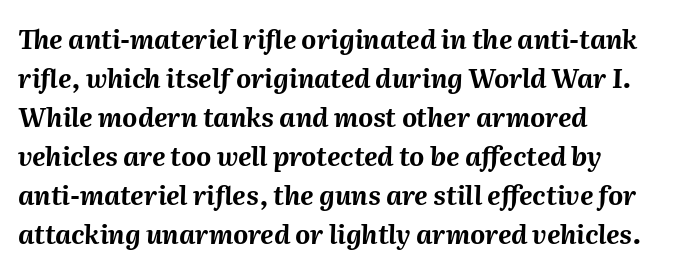
These lines are set flush left with a ragged right edge. The sample has been set heavy, in full bold. Standard letterfit; no display-style spreading of the glyphs. Is there much room between lines? A standard amount, neither cramped nor airy.
